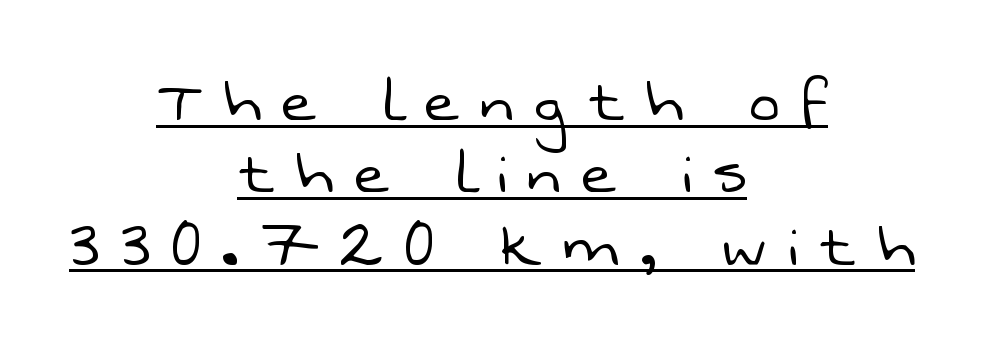
Q: Is the text bold? A: No.
Q: Is the typeface a serif or a sans-serif typeface? A: Sans-serif.
Q: Is the text underlined? A: Yes.
Q: How is the paragraph aligned? A: Centered.
Q: Is the spacing between letters normal or unusually wide? A: Unusually wide.
Q: Is the spacing between lines tight, normal or loose? A: Tight.
Q: Width (condensed, normal, or wide)? A: Normal.
Q: Stroke contrast? A: Low.
Q: x-height? A: Medium.
Q: Monospaced? A: No.
